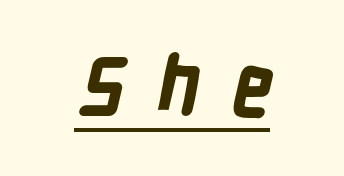
{"serif": "no", "bold": "yes", "weight": "bold", "width": "condensed", "stroke_contrast": "low", "x_height": "medium", "monospaced": "no", "underline": "yes", "letter_spacing": "wide", "letter_spacing_em": 0.4, "glyph_px": 80}
